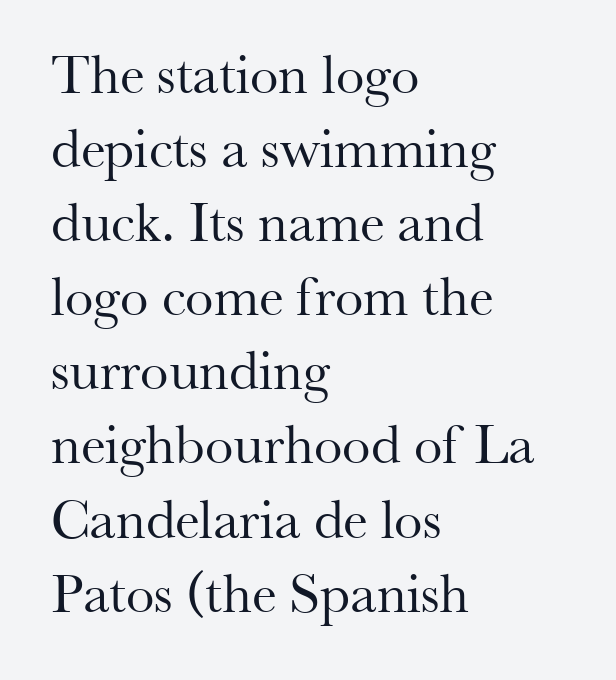
Q: Is the text bold? A: No.
Q: Is the text italic (slanted)? A: No, it is upright.
Q: Is the typeface a serif or a sans-serif typeface? A: Serif.
Q: Is the text underlined? A: No.
Q: How is the paragraph aligned? A: Left-aligned.
Q: Is the spacing between letters normal or unusually wide? A: Normal.
Q: Is the spacing between lines tight, normal or loose? A: Normal.
Q: Width (condensed, normal, or wide)? A: Normal.
Q: Stroke contrast? A: Medium.
Q: x-height? A: Small.
Q: Monospaced? A: No.
